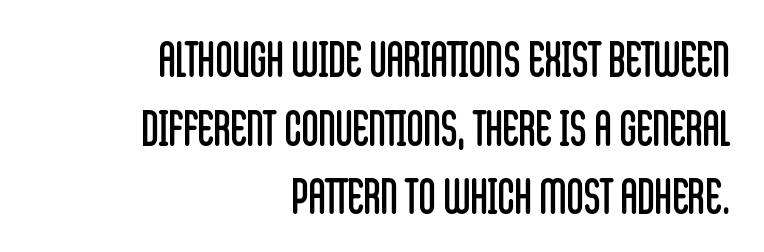
The image shows 47 px regular-weight, condensed sans-serif type, upright; set right-aligned, normal line spacing (1.46x), normal letter spacing, not underlined; low stroke contrast and a large x-height.
